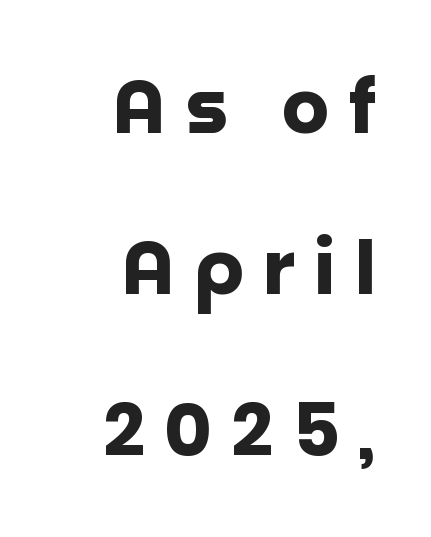
{"serif": "no", "italic": "no", "bold": "yes", "weight": "heavy", "width": "normal", "stroke_contrast": "low", "x_height": "large", "monospaced": "no", "underline": "no", "align": "right", "line_spacing": "loose", "line_spacing_ratio": 2.18, "letter_spacing": "wide", "letter_spacing_em": 0.26, "glyph_px": 74}
